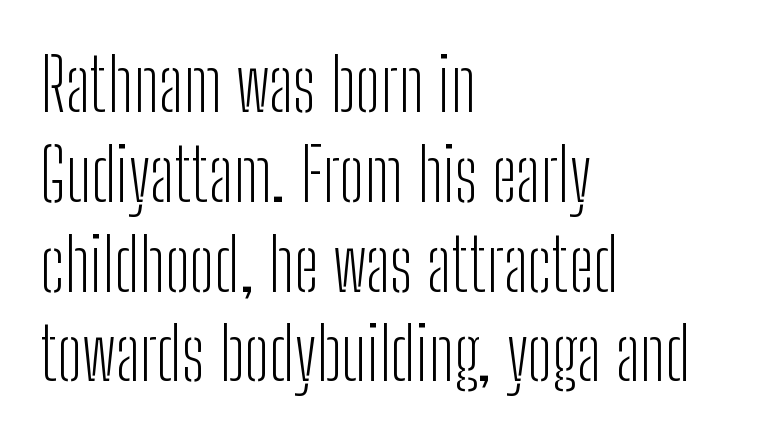
The image shows 73 px light, condensed sans-serif type, upright; set left-aligned, line spacing 1.23x, normal letter spacing, not underlined; low stroke contrast and a medium x-height.
